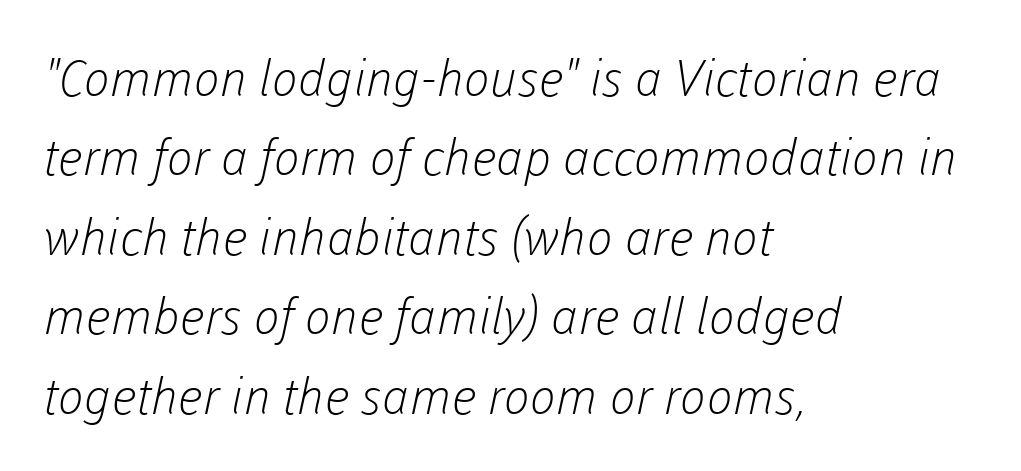
Spacing verdict: proportional, widths tailored to each character. No heavy texture on the line: the type isn't bold. This is sans-serif lettering, the kind often seen on screens and signage. Unmarked baselines from the first word to the last. The designer left line spacing at the default. This rendering leaves character spacing at its baseline value.
